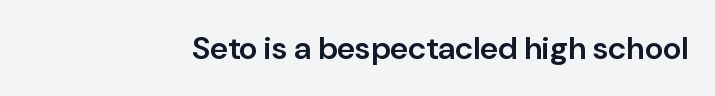
Ordinary non-slanted type is in use. You could not count columns in this text — the font is proportionally spaced. A sans-serif font was chosen for this passage. Stems and bowls a touch heavier than normal — semibold.
